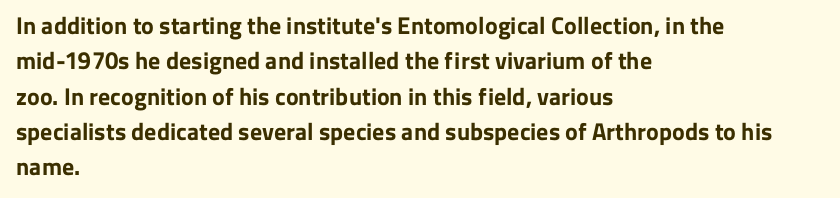
Q: Is the text bold? A: Yes.
Q: Is the text italic (slanted)? A: No, it is upright.
Q: Is the text underlined? A: No.
Q: How is the paragraph aligned? A: Left-aligned.
Q: Is the spacing between letters normal or unusually wide? A: Normal.
Q: Is the spacing between lines tight, normal or loose? A: Normal.
